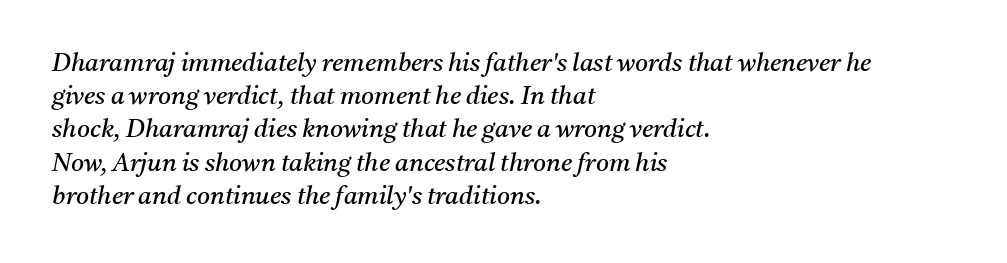
The image shows 25 px text type, italic (leaning right); set left-aligned, normal line spacing (1.33x), normal letter spacing, not underlined.
